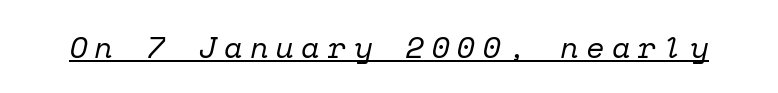
The image shows 30 px regular-weight serif type, italic (leaning right), monospaced; set unusually wide letter spacing (+0.25 em), underlined; low stroke contrast and a medium x-height.
